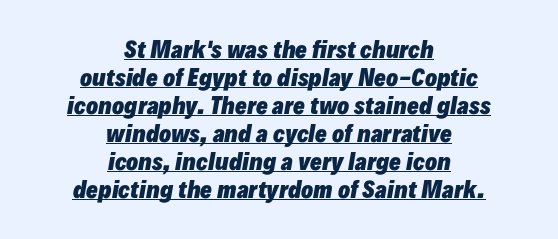
{"italic": "yes", "lean": "right", "slant_degrees": 10, "bold": "yes", "underline": "yes", "align": "center", "line_spacing": "normal", "line_spacing_ratio": 1.27, "letter_spacing": "normal", "letter_spacing_em": 0.0, "glyph_px": 22}
